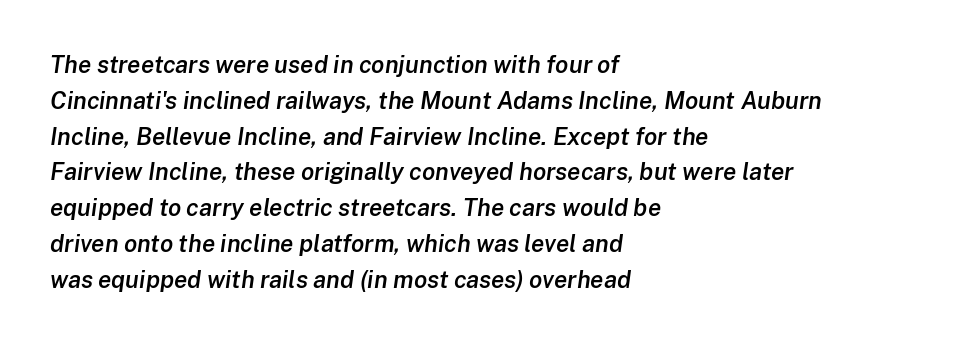
The image shows 24 px text type, italic (leaning right); set left-aligned, normal line spacing (1.49x), normal letter spacing, not underlined.
